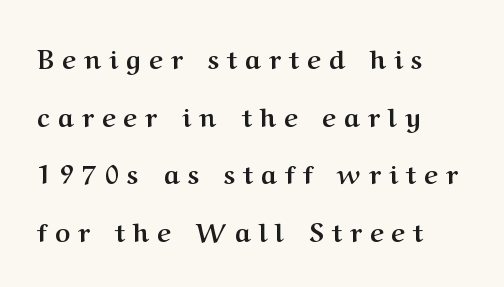
Q: Is the text bold? A: Yes.
Q: Is the text italic (slanted)? A: No, it is upright.
Q: Is the text underlined? A: No.
Q: How is the paragraph aligned? A: Left-aligned.
Q: Is the spacing between letters normal or unusually wide? A: Unusually wide.
Q: Is the spacing between lines tight, normal or loose? A: Loose.
